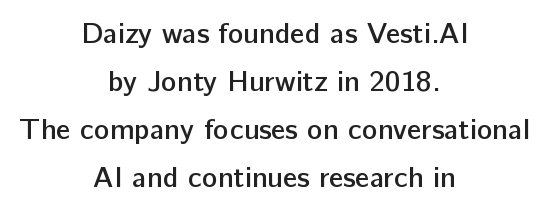
{"serif": "no", "italic": "no", "bold": "semi", "weight": "semibold", "width": "normal", "stroke_contrast": "low", "x_height": "medium", "monospaced": "no", "underline": "no", "align": "center", "line_spacing": "normal", "line_spacing_ratio": 1.66, "letter_spacing": "normal", "letter_spacing_em": 0.0, "glyph_px": 29}
